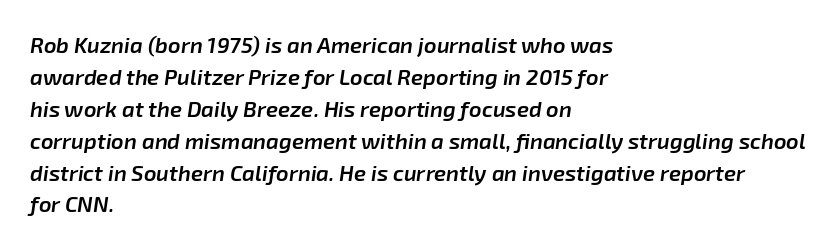
Successive baselines arrive at the customary interval. The letters are slanted; this is an italic face. Beneath every word, the page is bare. A classic flush-left, rag-right setting is used for this passage. The letters are semibold — heavier than regular but short of a full bold. Letter spacing: default.
